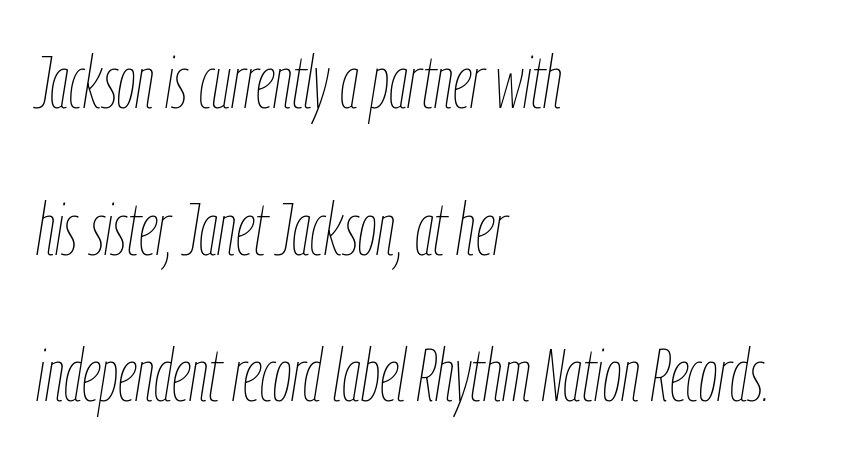
Q: Is the text bold? A: No.
Q: Is the text italic (slanted)? A: Yes, it leans right by about 9 degrees.
Q: Is the text underlined? A: No.
Q: How is the paragraph aligned? A: Left-aligned.
Q: Is the spacing between letters normal or unusually wide? A: Normal.
Q: Is the spacing between lines tight, normal or loose? A: Loose.
Q: Width (condensed, normal, or wide)? A: Condensed.
Q: Stroke contrast? A: Low.
Q: x-height? A: Medium.
Q: Monospaced? A: No.
